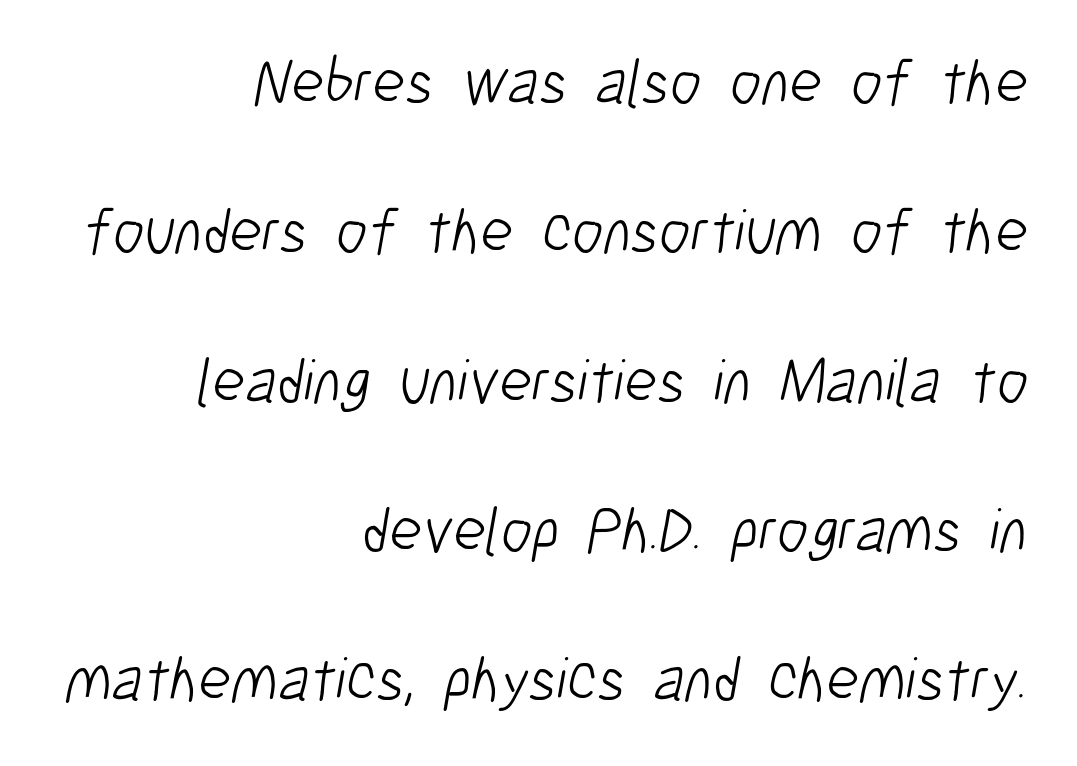
Q: Is the text bold? A: No.
Q: Is the typeface a serif or a sans-serif typeface? A: Sans-serif.
Q: Is the text underlined? A: No.
Q: How is the paragraph aligned? A: Right-aligned.
Q: Is the spacing between letters normal or unusually wide? A: Normal.
Q: Is the spacing between lines tight, normal or loose? A: Loose.
Q: Width (condensed, normal, or wide)? A: Condensed.
Q: Stroke contrast? A: Low.
Q: x-height? A: Medium.
Q: Monospaced? A: No.
